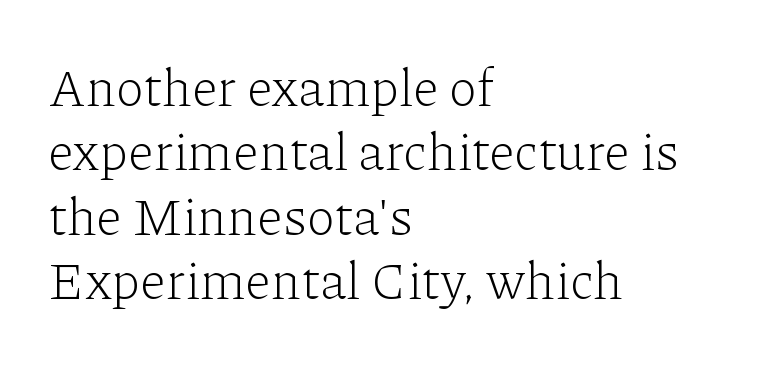
Q: Is the text bold? A: No.
Q: Is the text italic (slanted)? A: No, it is upright.
Q: Is the typeface a serif or a sans-serif typeface? A: Serif.
Q: Is the text underlined? A: No.
Q: How is the paragraph aligned? A: Left-aligned.
Q: Is the spacing between letters normal or unusually wide? A: Normal.
Q: Width (condensed, normal, or wide)? A: Normal.
Q: Stroke contrast? A: Low.
Q: x-height? A: Medium.
Q: Monospaced? A: No.
